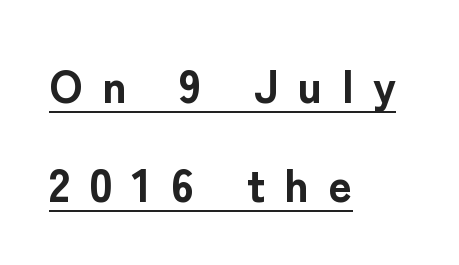
{"serif": "no", "italic": "no", "bold": "yes", "weight": "bold", "width": "normal", "stroke_contrast": "low", "x_height": "medium", "monospaced": "no", "underline": "yes", "align": "left", "line_spacing": "loose", "line_spacing_ratio": 2.15, "letter_spacing": "wide", "letter_spacing_em": 0.43, "glyph_px": 46}
